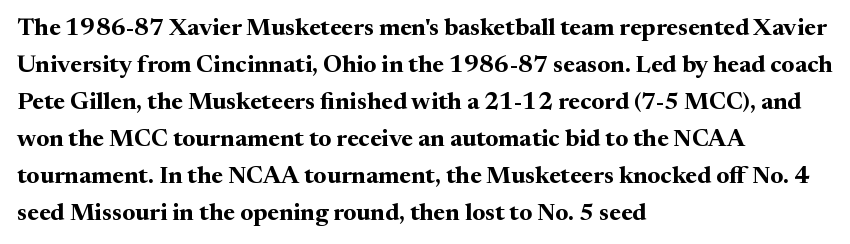
These lines sit exactly where default settings would place them. Descenders are the only things crossing below the line. As a designer I'd log this as weight 700, bold. Where is the straight margin? On the left. The axis of the letterforms is exactly vertical. No extra tracking has been applied to these lines.
